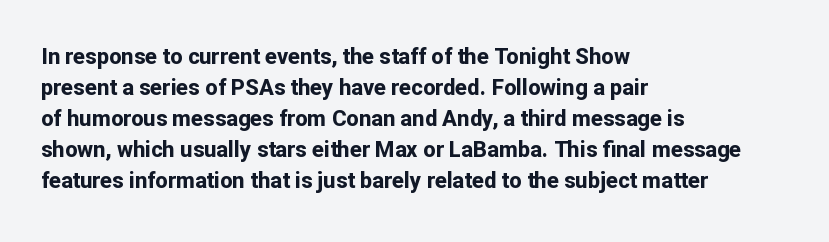
{"italic": "no", "bold": "yes", "underline": "no", "align": "left", "line_spacing": "normal", "line_spacing_ratio": 1.41, "letter_spacing": "normal", "letter_spacing_em": 0.0, "glyph_px": 22}
